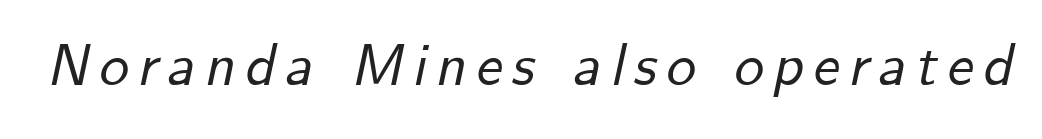
You could not count columns in this text — the font is proportionally spaced. Rendered with sloped, italic letterforms. The glyphs are unaccompanied by any horizontal stroke below them.
